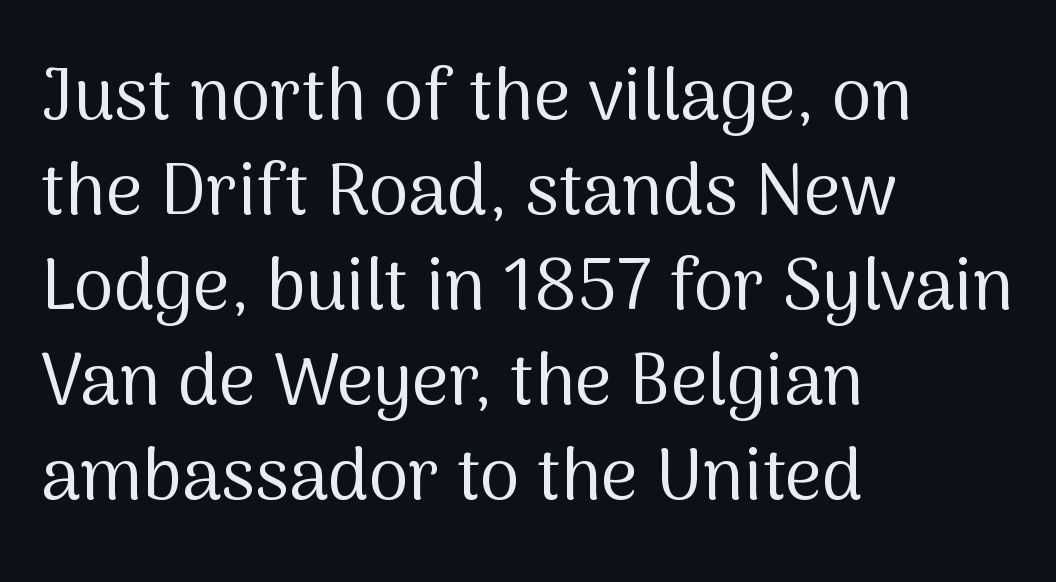
Q: Is the text bold? A: No.
Q: Is the text italic (slanted)? A: No, it is upright.
Q: Is the typeface a serif or a sans-serif typeface? A: Sans-serif.
Q: Is the text underlined? A: No.
Q: How is the paragraph aligned? A: Left-aligned.
Q: Is the spacing between letters normal or unusually wide? A: Normal.
Q: Is the spacing between lines tight, normal or loose? A: Normal.
Q: Width (condensed, normal, or wide)? A: Normal.
Q: Stroke contrast? A: Medium.
Q: x-height? A: Medium.
Q: Monospaced? A: No.
